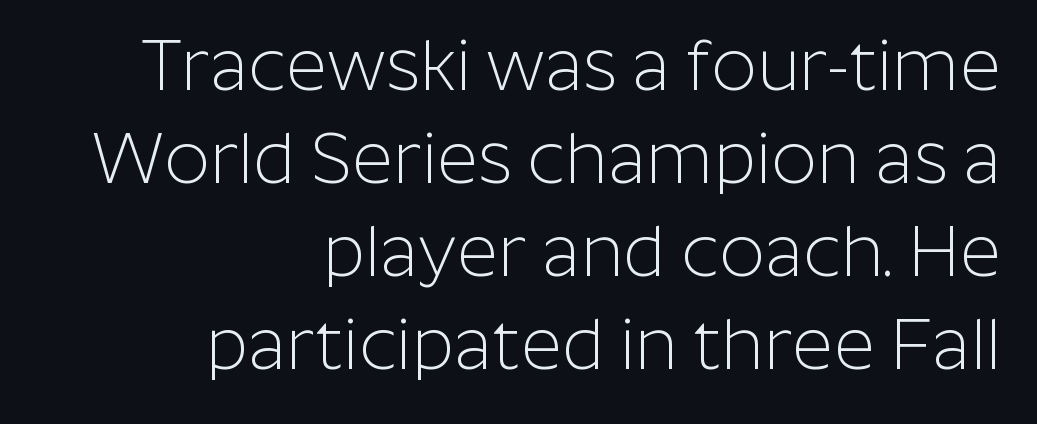
The gap between lines stays unmarked. Serif or sans? Sans — the stroke terminals are bare. The rag falls on the left side of this text block. How are the letters spaced? Ordinarily, with no added tracking. Compared with a typical body face, this is equally light or lighter still.
